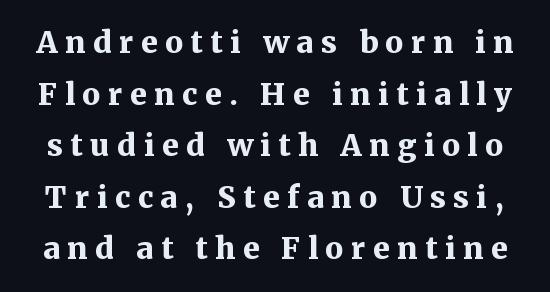
Substantial extra tracking has been applied to these lines. Its strokes are broad and dark, the hallmark of bold type. The space directly below the letters is spotless. You could not count columns in this text — the font is proportionally spaced. Ascenders rise straight up at ninety degrees. Unlike a clean sans, this face finishes its strokes with serifs.
